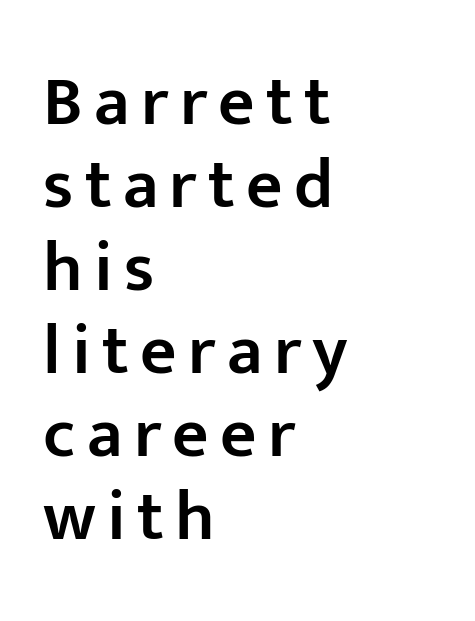
Q: Is the text bold? A: Semi-bold.
Q: Is the text italic (slanted)? A: No, it is upright.
Q: Is the typeface a serif or a sans-serif typeface? A: Sans-serif.
Q: Is the text underlined? A: No.
Q: How is the paragraph aligned? A: Left-aligned.
Q: Width (condensed, normal, or wide)? A: Normal.
Q: Stroke contrast? A: Low.
Q: x-height? A: Medium.
Q: Monospaced? A: No.
